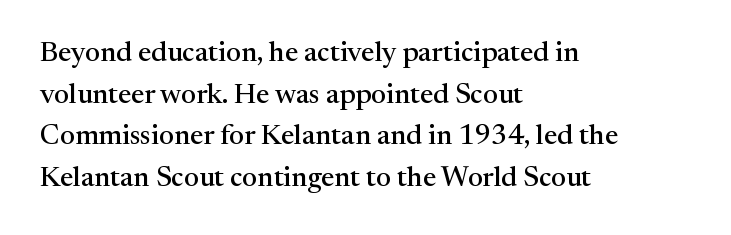
{"serif": "yes", "italic": "no", "width": "normal", "stroke_contrast": "medium", "x_height": "medium", "monospaced": "no", "underline": "no", "align": "left", "line_spacing": "normal", "line_spacing_ratio": 1.49, "letter_spacing": "normal", "letter_spacing_em": 0.0, "glyph_px": 28}
